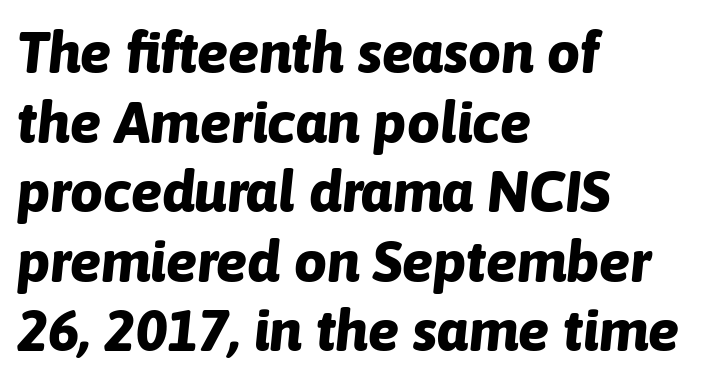
The image shows 58 px bold type, italic (leaning right); set left-aligned, line spacing 1.2x, normal letter spacing, not underlined; low stroke contrast and a medium x-height.
